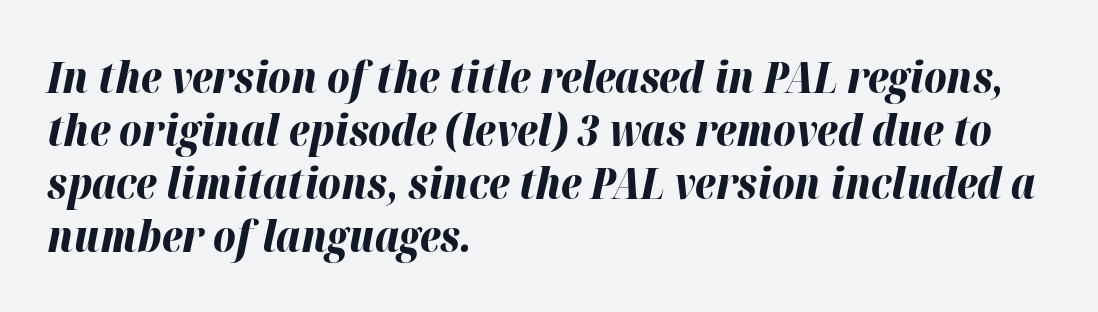
Designer's note — italics engaged. Think of a printed novel: that variable character pitch is what you see here. Glyph-to-glyph distance matches everyday printed text. The compositor pushed each line to the left boundary. Plain, unruled lines of type. On the weight axis this lands at bold, roughly 700.
